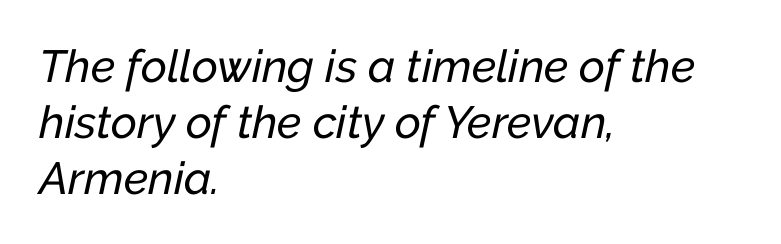
The lines are quadded left. Beneath every word, the page is bare. Would a proofreader flag this as italicized? Yes. The passage shown is typed in a proportional face where columns would drift. The rendering keeps characters at their native spacing.
